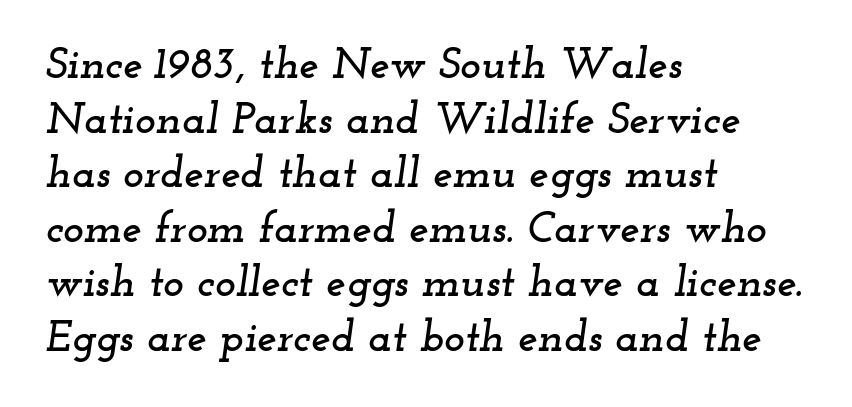
{"serif": "yes", "italic": "yes", "lean": "right", "slant_degrees": 12, "width": "wide", "stroke_contrast": "low", "x_height": "small", "monospaced": "no", "underline": "no", "align": "left", "line_spacing_ratio": 1.24, "letter_spacing": "normal", "letter_spacing_em": 0.0, "glyph_px": 44}
